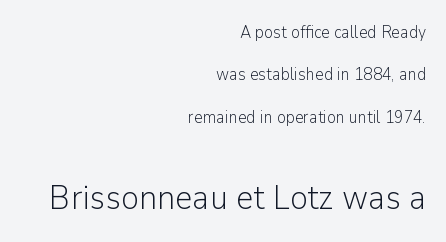
The letters stand upright; this is a roman face. This is not heavy type; no bold has been used. You could fit nearly another row in the gap between these rows. Looks like regular typesetting: each glyph gets only the width it needs. Honestly, there is no underline to notice here at all.
